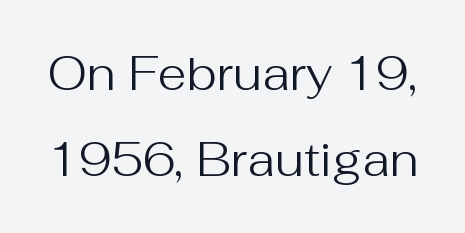
The passage shown is not bold in any degree. Glyph-to-glyph distance matches everyday printed text. Upright lettering throughout. The foot of each line stays bare and open.
